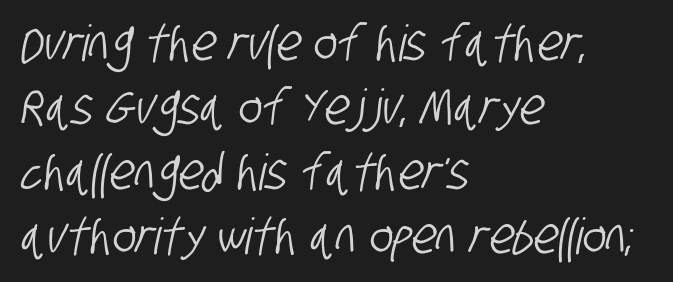
{"serif": "no", "width": "condensed", "stroke_contrast": "low", "x_height": "large", "monospaced": "no", "underline": "no", "align": "left", "line_spacing": "normal", "line_spacing_ratio": 1.29, "letter_spacing": "normal", "letter_spacing_em": 0.0, "glyph_px": 50}
